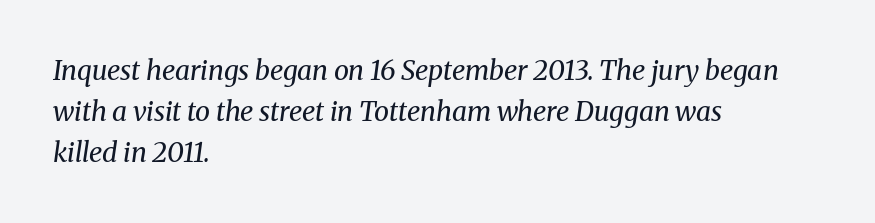
Q: Is the text bold? A: No.
Q: Is the text italic (slanted)? A: Yes, it leans right by about 8 degrees.
Q: Is the text underlined? A: No.
Q: How is the paragraph aligned? A: Left-aligned.
Q: Is the spacing between letters normal or unusually wide? A: Normal.
Q: Is the spacing between lines tight, normal or loose? A: Normal.
